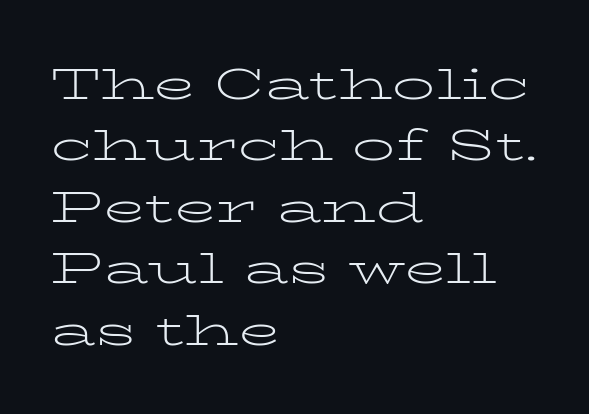
The image shows 43 px light, wide serif type, upright; set left-aligned, normal line spacing (1.43x), normal letter spacing, not underlined; low stroke contrast and a medium x-height.
